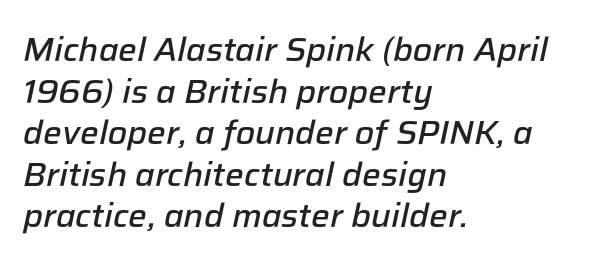
The image shows 33 px semibold type, italic (leaning right); set left-aligned, normal line spacing (1.26x), normal letter spacing, not underlined; low stroke contrast and a medium x-height.
